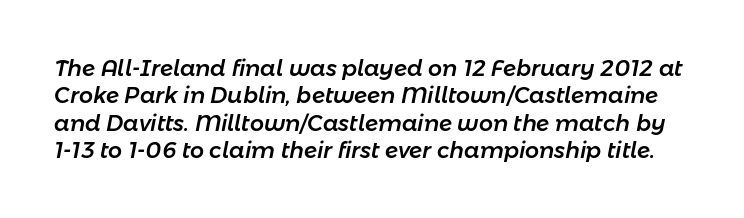
The image shows 22 px text type, italic (leaning right); set line spacing 1.24x, normal letter spacing, not underlined.
